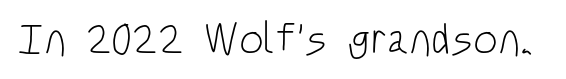
Q: Is the text bold? A: No.
Q: Is the text italic (slanted)? A: No, it is upright.
Q: Is the typeface a serif or a sans-serif typeface? A: Sans-serif.
Q: Is the text underlined? A: No.
Q: Is the spacing between letters normal or unusually wide? A: Normal.
Q: Width (condensed, normal, or wide)? A: Condensed.
Q: Stroke contrast? A: Low.
Q: x-height? A: Large.
Q: Monospaced? A: No.
